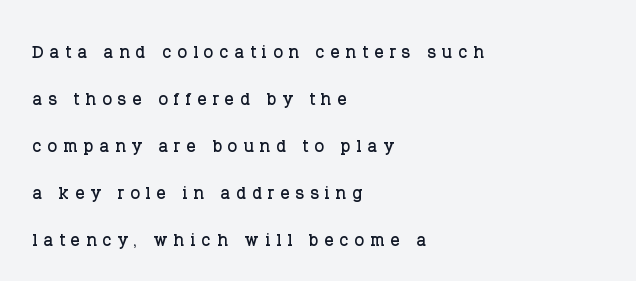
The image shows 23 px text type, upright; set left-aligned, loose line spacing (2.04x), unusually wide letter spacing (+0.25 em), not underlined.
